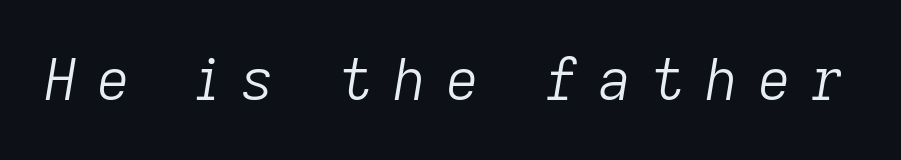
The image shows 57 px light type, italic (leaning right); set unusually wide letter spacing (+0.36 em), not underlined; low stroke contrast and a medium x-height.
